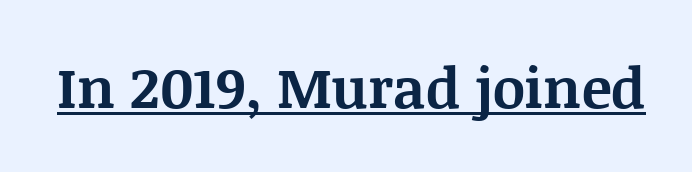
{"serif": "yes", "italic": "no", "bold": "yes", "weight": "bold", "width": "normal", "stroke_contrast": "medium", "x_height": "large", "monospaced": "no", "underline": "yes", "letter_spacing": "normal", "letter_spacing_em": 0.0, "glyph_px": 56}
